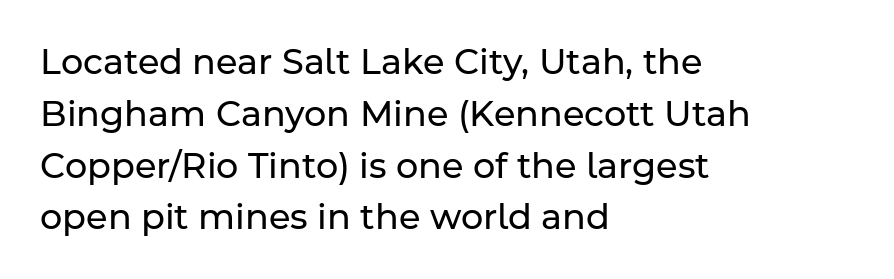
Type without underlining. Think of a printed novel: that variable character pitch is what you see here. Nope, not italic — everything's standing straight. The rendering anchors every line to the left-hand side. The font family rendered here belongs to the sans-serif group. The passage shown stacks its lines at a standard gap.
